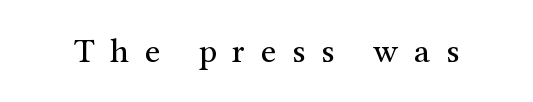
Check under the words: just untouched page. Caption: face not bold, strokes unweighted. The rendering inserts visible extra space after every character. Yep, those are serifs on the letters. Proportional: the letters do not fall into vertical columns. The typography opts for an upright posture over an oblique one.
